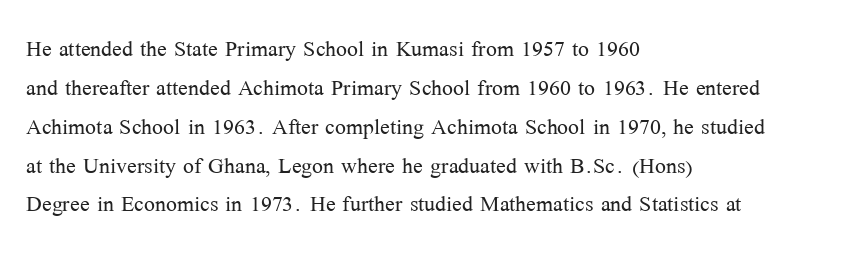
The typeface chosen for these lines features serifs. Bold? No — there's no thickening of the strokes. Is the letter spacing exaggerated? No — it looks like the ordinary default. The passage is arranged the way most books set body copy — flush left. The rendering uses natural spacing where letterforms have individual widths.
